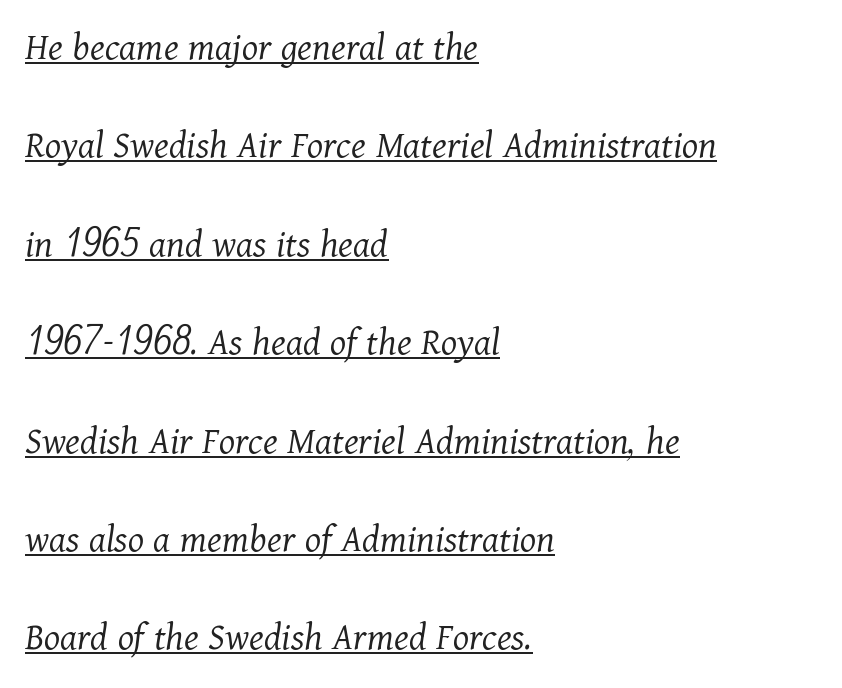
Short note: letters normally spaced. Baseline-to-baseline distance is far greater than the letter height. Varying glyph widths throughout — classic text-font behaviour. Is this a sans? No — the strokes have serifs. Tall strokes in this sample are angled rather than plumb.
